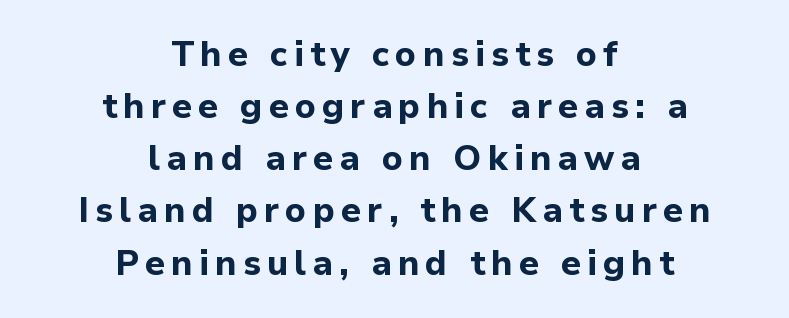
You'd pick this weight for a headline — it's a proper bold. Clear beneath every line of the passage. Honestly, the row spacing looks completely unremarkable. In terms of letterform style, serifs are entirely absent. The text block is weighted toward neither margin, spreading evenly from the middle.
